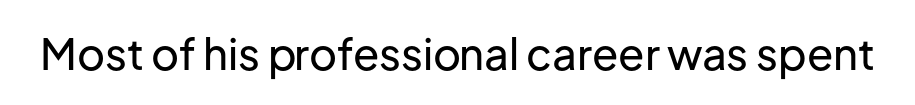
Q: Is the text italic (slanted)? A: No, it is upright.
Q: Is the typeface a serif or a sans-serif typeface? A: Sans-serif.
Q: Is the text underlined? A: No.
Q: Is the spacing between letters normal or unusually wide? A: Normal.
Q: Width (condensed, normal, or wide)? A: Normal.
Q: Stroke contrast? A: Low.
Q: x-height? A: Medium.
Q: Monospaced? A: No.
